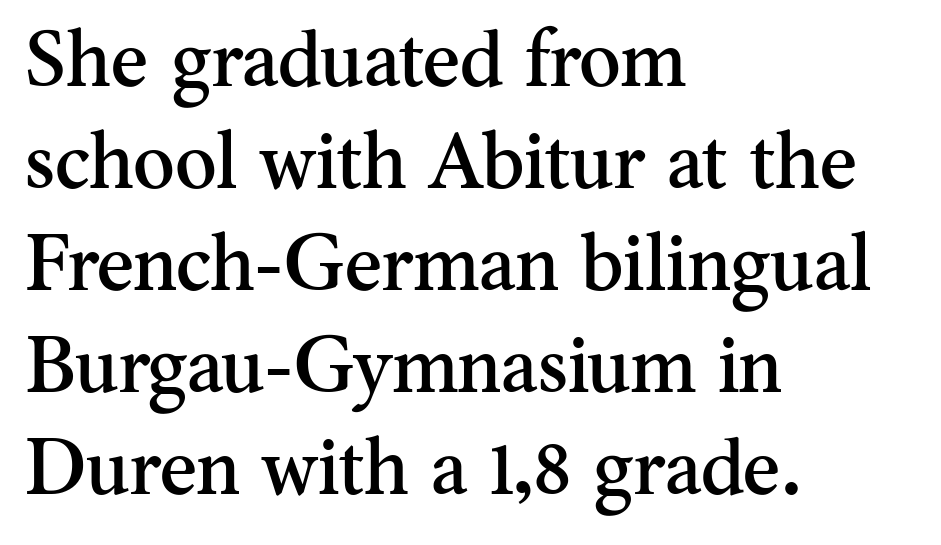
The letters advance in unequal steps, a hallmark of proportional type. The letters sit at their default tracking, neither squeezed nor spread. Quick note: not italic, upright. The text was rendered using a seriffed face with decorative stroke endings. The passage is arranged the way most books set body copy — flush left. Descenders hang freely into open space.
